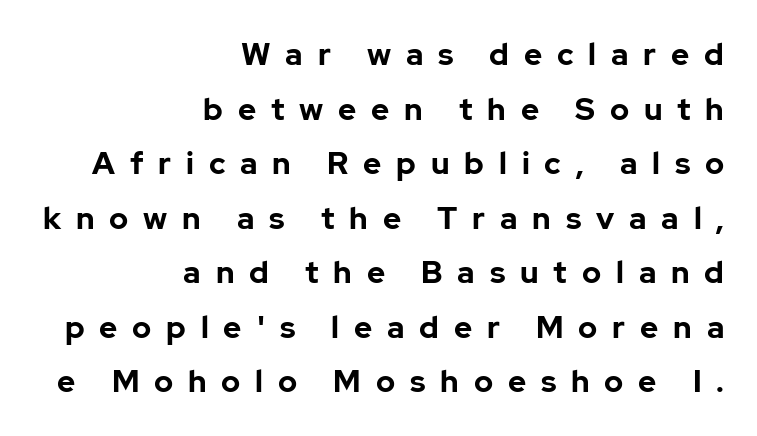
Ascenders rise straight up at ninety degrees. Each letter's strokes conclude bluntly, with no projecting serifs. Summary of weight: heavy, a full bold. A student would call this right alignment; a typographer would say flush right, rag left. This rendering widens character spacing well past its baseline value. Only glyphs here, with clear space below each row.
